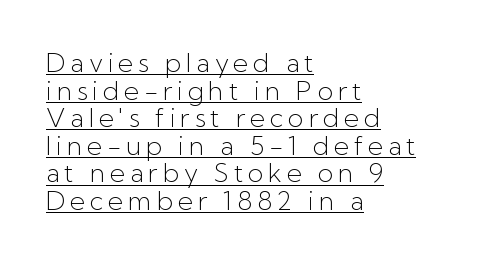
{"italic": "no", "bold": "no", "underline": "yes", "align": "left", "line_spacing": "tight", "line_spacing_ratio": 1.06, "glyph_px": 26}
